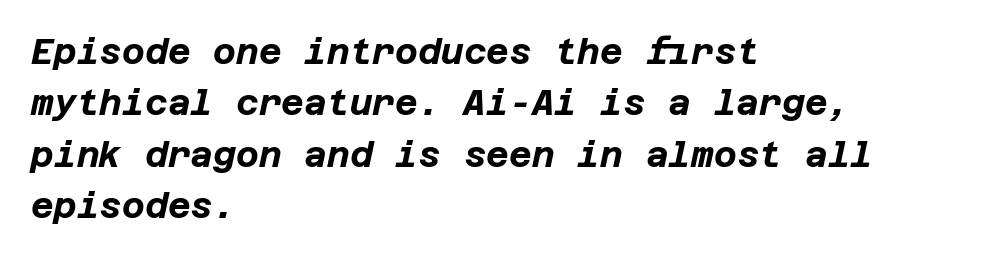
{"italic": "yes", "lean": "right", "slant_degrees": 12, "bold": "yes", "weight": "bold", "width": "normal", "stroke_contrast": "low", "x_height": "large", "underline": "no", "align": "left", "line_spacing": "normal", "line_spacing_ratio": 1.47, "letter_spacing": "normal", "letter_spacing_em": 0.0, "glyph_px": 35}
